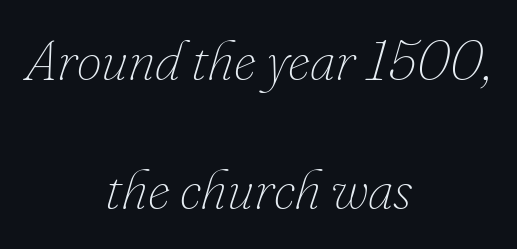
Q: Is the text bold? A: No.
Q: Is the text italic (slanted)? A: Yes, it leans right by about 16 degrees.
Q: Is the text underlined? A: No.
Q: How is the paragraph aligned? A: Centered.
Q: Is the spacing between letters normal or unusually wide? A: Normal.
Q: Is the spacing between lines tight, normal or loose? A: Loose.
Q: Width (condensed, normal, or wide)? A: Normal.
Q: Stroke contrast? A: Low.
Q: x-height? A: Small.
Q: Monospaced? A: No.
